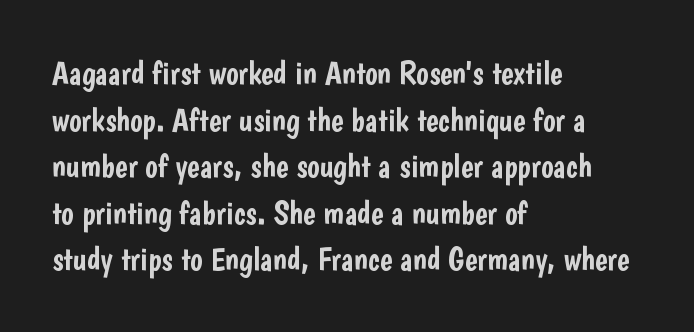
The lettering stays uniformly vertical, giving the passage a roman look. Does the copy run flush right? No — it runs flush left. Spacing between characters is what you'd get straight out of the box. Just letters on the line, the space beneath them empty.
